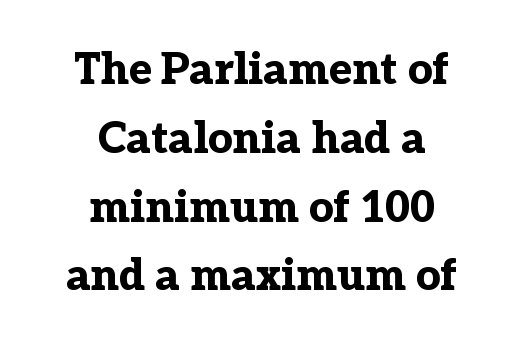
The image shows 43 px bold serif type, upright; set centered, normal line spacing (1.6x), normal letter spacing, not underlined; low stroke contrast and a medium x-height.
